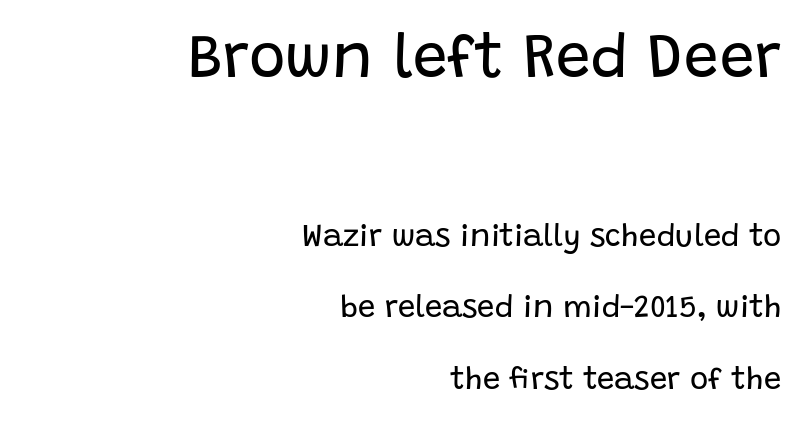
{"serif": "no", "italic": "no", "bold": "no", "weight": "regular", "width": "normal", "stroke_contrast": "low", "x_height": "large", "monospaced": "no", "underline": "no", "align": "right", "line_spacing": "loose", "line_spacing_ratio": 2.3, "letter_spacing": "normal", "letter_spacing_em": 0.0, "larger_block": "first", "size_ratio": 2.0, "glyph_px": 62}
